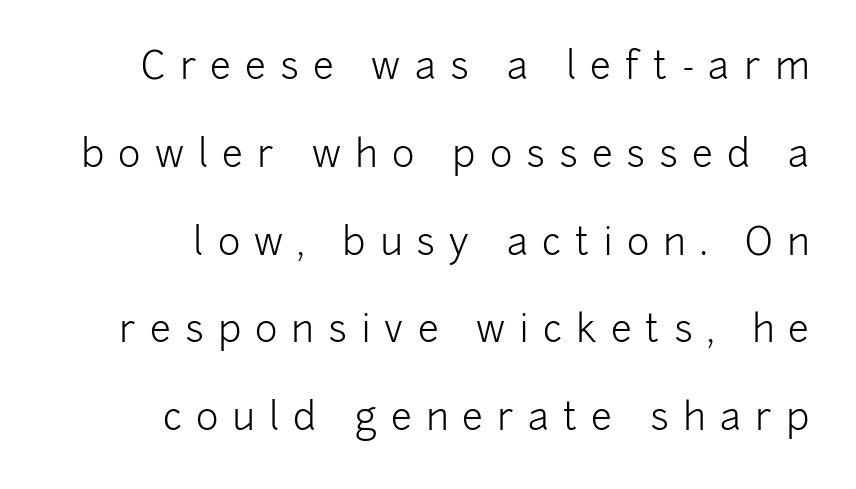
{"serif": "no", "italic": "no", "bold": "no", "weight": "light", "width": "normal", "stroke_contrast": "low", "x_height": "medium", "monospaced": "no", "underline": "no", "align": "right", "line_spacing": "loose", "line_spacing_ratio": 2.31, "letter_spacing": "wide", "letter_spacing_em": 0.37, "glyph_px": 38}
